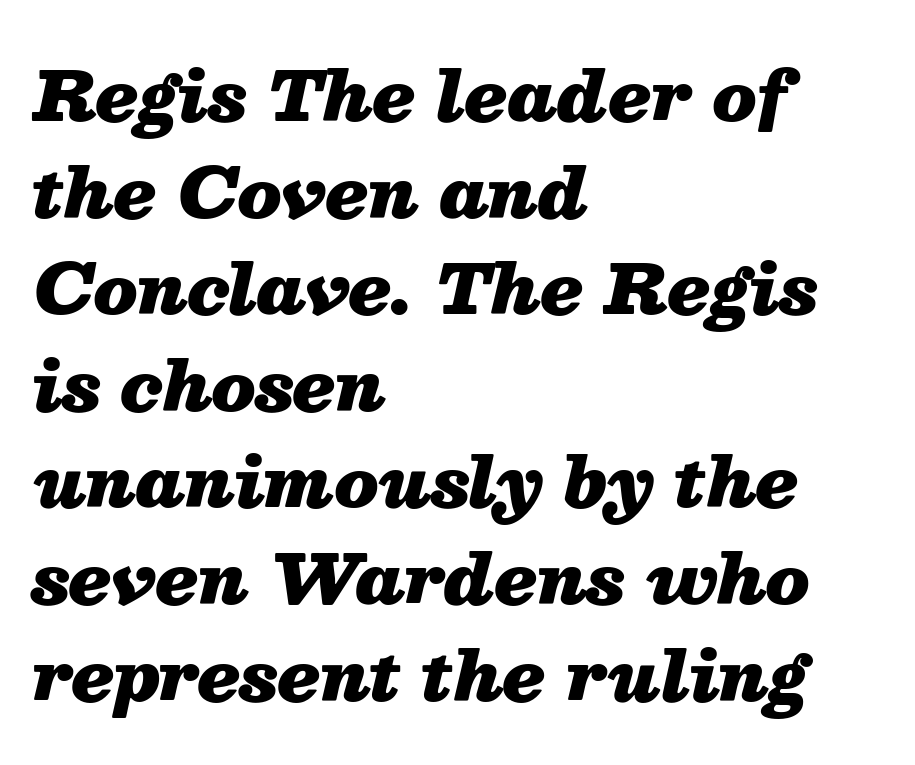
{"italic": "yes", "lean": "right", "slant_degrees": 13, "bold": "yes", "weight": "heavy", "width": "normal", "stroke_contrast": "medium", "x_height": "medium", "monospaced": "no", "underline": "no", "align": "left", "line_spacing": "normal", "line_spacing_ratio": 1.4, "letter_spacing": "normal", "letter_spacing_em": 0.0, "glyph_px": 69}
